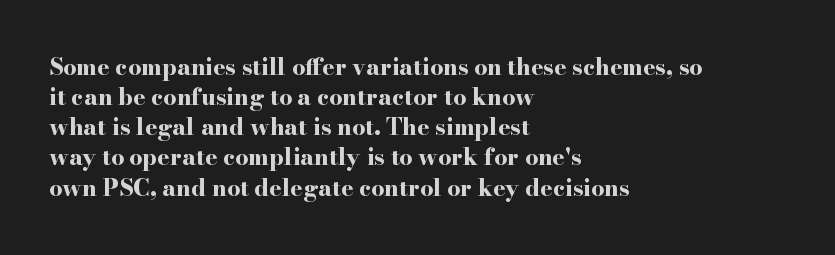
Does extra space separate the letters? No, they use regular spacing. The passage is arranged the way most books set body copy — flush left. Successive baselines arrive at the customary interval. Posture: upright roman. Is the type bold? Yes — the strokes are clearly thick and heavy.
